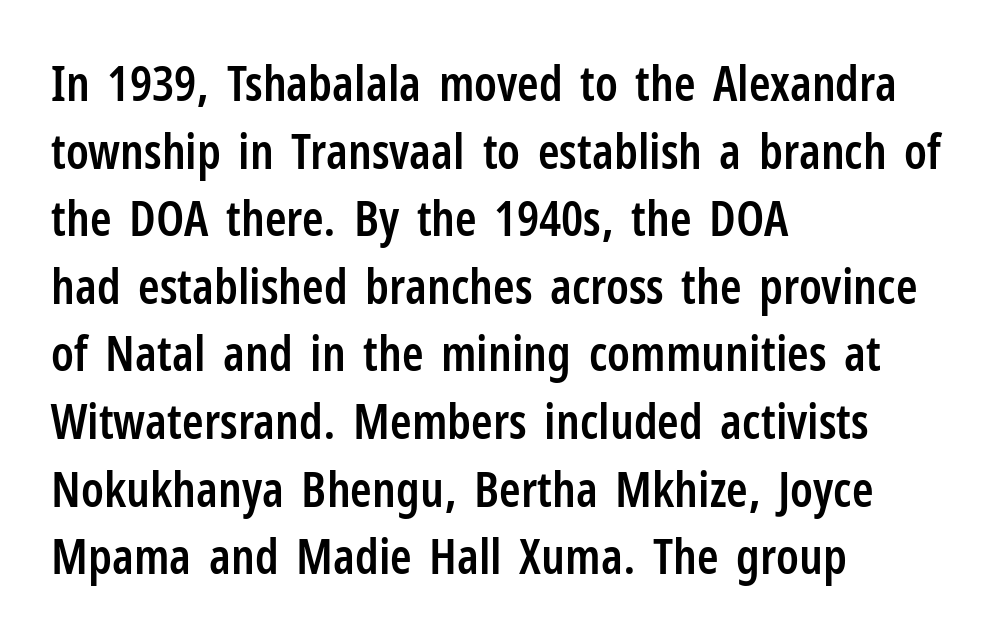
{"serif": "no", "italic": "no", "bold": "semi", "weight": "semibold", "width": "condensed", "stroke_contrast": "low", "x_height": "medium", "monospaced": "no", "underline": "no", "align": "left", "line_spacing": "normal", "line_spacing_ratio": 1.38, "letter_spacing": "normal", "letter_spacing_em": 0.0, "glyph_px": 49}
